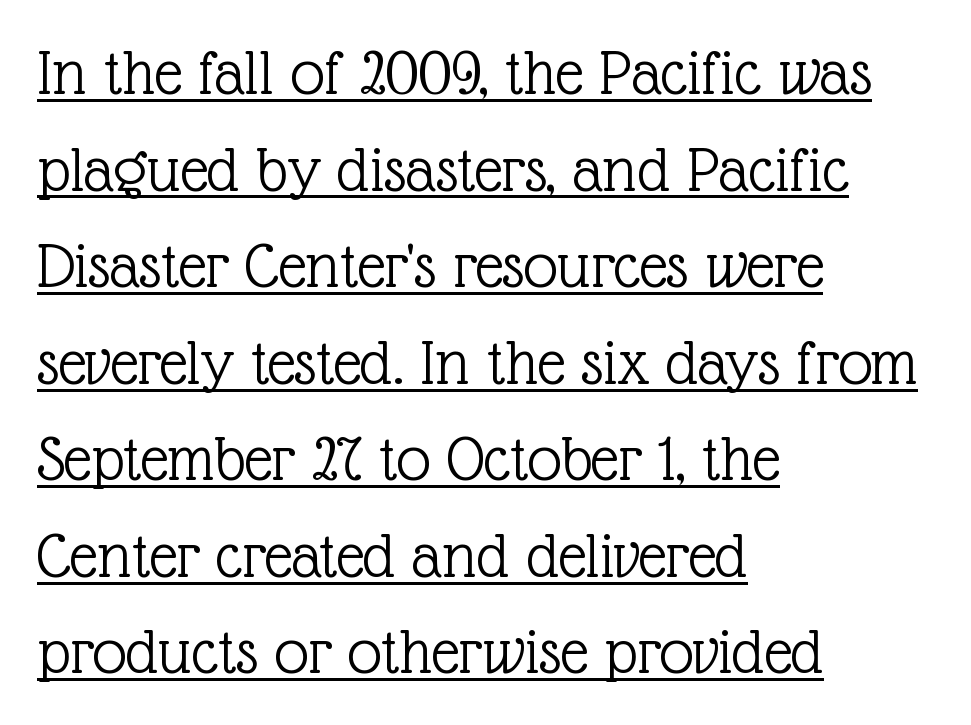
Q: Is the text bold? A: No.
Q: Is the text italic (slanted)? A: No, it is upright.
Q: Is the typeface a serif or a sans-serif typeface? A: Serif.
Q: Is the text underlined? A: Yes.
Q: How is the paragraph aligned? A: Left-aligned.
Q: Is the spacing between letters normal or unusually wide? A: Normal.
Q: Is the spacing between lines tight, normal or loose? A: Normal.
Q: Width (condensed, normal, or wide)? A: Normal.
Q: x-height? A: Medium.
Q: Monospaced? A: No.
